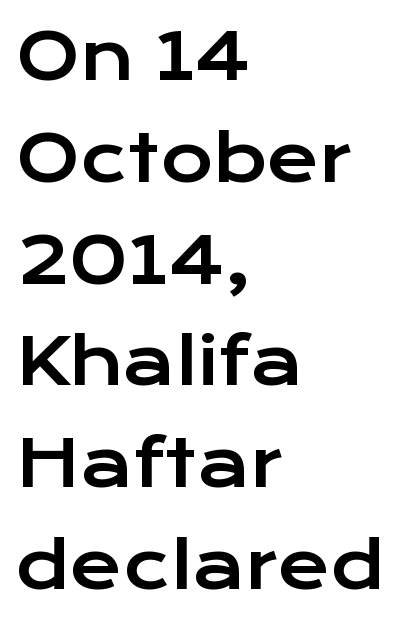
The image shows 64 px wide sans-serif type, upright; set left-aligned, normal line spacing (1.59x), normal letter spacing, not underlined; low stroke contrast and a medium x-height.
